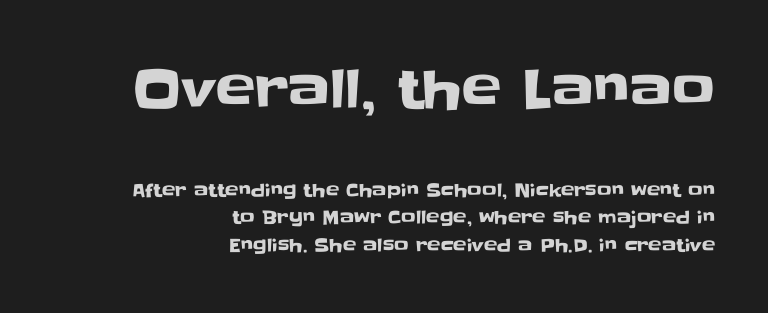
{"serif": "no", "italic": "no", "width": "normal", "stroke_contrast": "low", "x_height": "large", "monospaced": "no", "underline": "no", "align": "right", "line_spacing": "normal", "line_spacing_ratio": 1.55, "letter_spacing": "normal", "letter_spacing_em": 0.0, "larger_block": "first", "size_ratio": 2.94, "glyph_px": 53}
